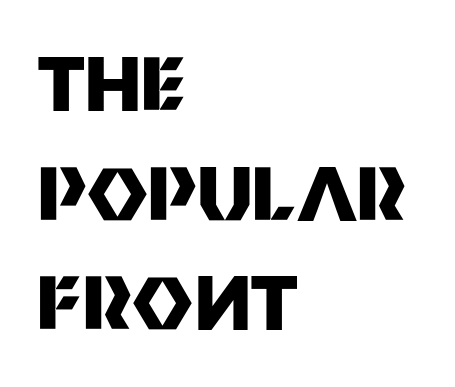
The setting favours the left margin, as ordinary paragraphs usually do. Vertical strokes here are truly vertical. The rendering uses natural spacing where letterforms have individual widths. I'd describe the lettering as bold — thick and assertive.
